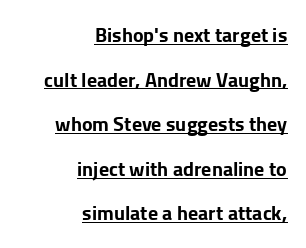
Q: Is the text bold? A: Yes.
Q: Is the text italic (slanted)? A: No, it is upright.
Q: Is the text underlined? A: Yes.
Q: How is the paragraph aligned? A: Right-aligned.
Q: Is the spacing between letters normal or unusually wide? A: Normal.
Q: Is the spacing between lines tight, normal or loose? A: Loose.
